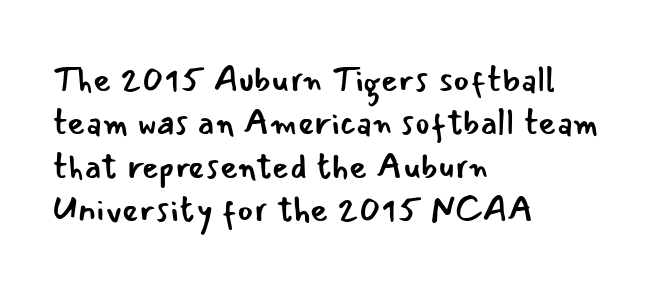
Q: Is the text bold? A: No.
Q: Is the text italic (slanted)? A: No, it is upright.
Q: Is the typeface a serif or a sans-serif typeface? A: Sans-serif.
Q: Is the text underlined? A: No.
Q: How is the paragraph aligned? A: Left-aligned.
Q: Is the spacing between letters normal or unusually wide? A: Normal.
Q: Width (condensed, normal, or wide)? A: Normal.
Q: Stroke contrast? A: Low.
Q: x-height? A: Small.
Q: Monospaced? A: No.
